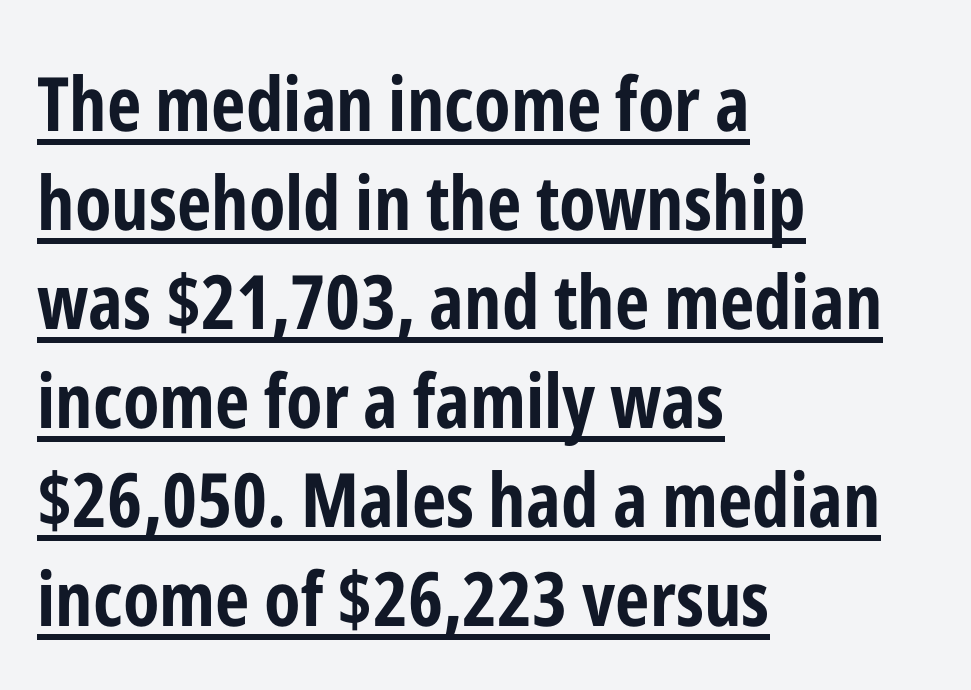
{"serif": "no", "italic": "no", "bold": "yes", "weight": "bold", "width": "condensed", "stroke_contrast": "low", "x_height": "medium", "monospaced": "no", "underline": "yes", "align": "left", "line_spacing": "normal", "line_spacing_ratio": 1.32, "letter_spacing": "normal", "letter_spacing_em": 0.0, "glyph_px": 75}
